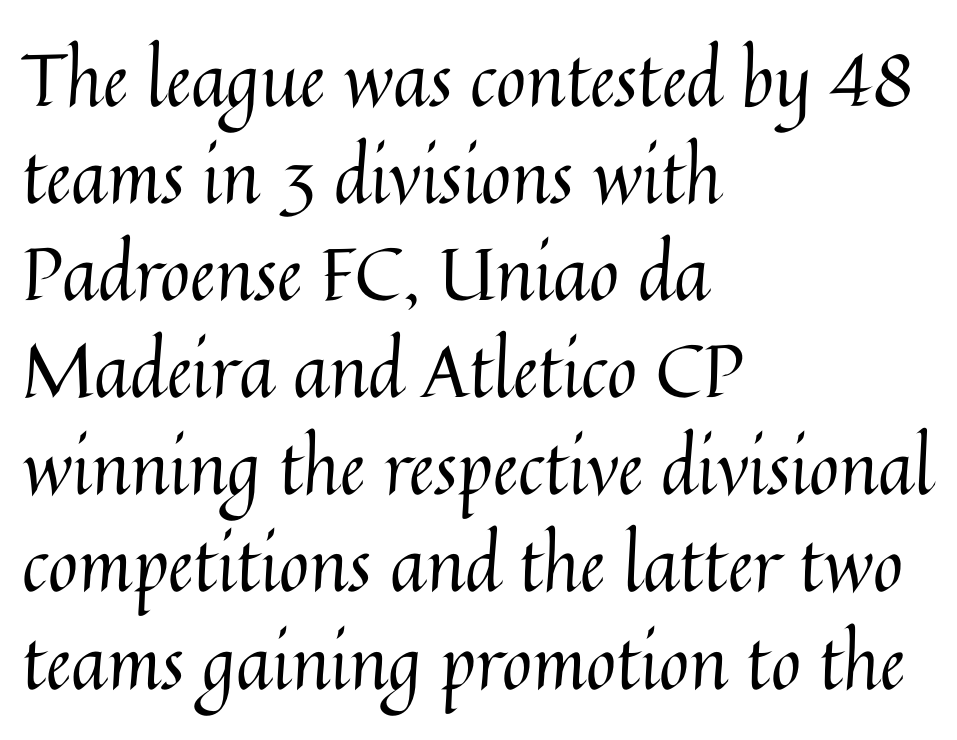
Q: Is the text bold? A: No.
Q: Is the text underlined? A: No.
Q: How is the paragraph aligned? A: Left-aligned.
Q: Is the spacing between letters normal or unusually wide? A: Normal.
Q: Is the spacing between lines tight, normal or loose? A: Normal.
Q: Width (condensed, normal, or wide)? A: Normal.
Q: Stroke contrast? A: Medium.
Q: x-height? A: Medium.
Q: Monospaced? A: No.
